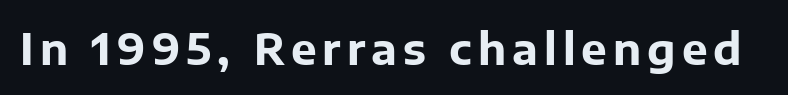
The strip under each line holds only bare page. In terms of letterform style, serifs are entirely absent. Ordinary non-slanted type is in use. Weight check: bold — yes, fully. Here the designer chose a conventional face with non-uniform glyph widths.
